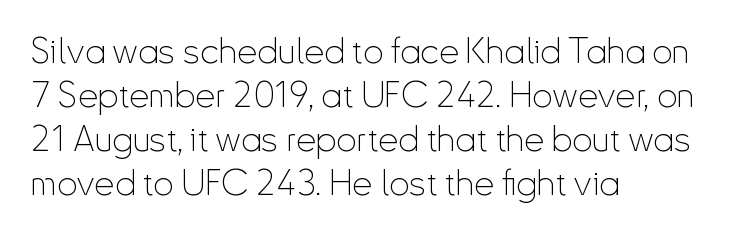
The image shows 36 px thin, condensed sans-serif type, upright; set left-aligned, line spacing 1.22x, normal letter spacing, not underlined; low stroke contrast and a small x-height.
